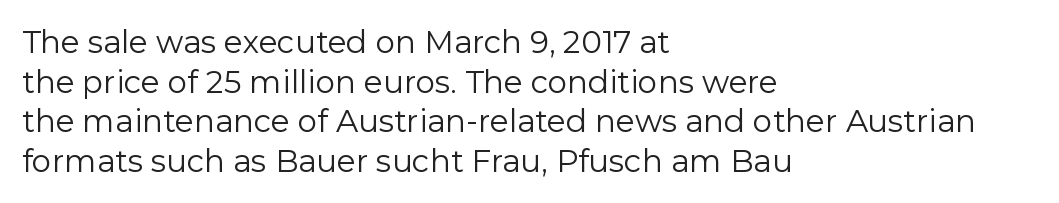
Q: Is the text bold? A: No.
Q: Is the text italic (slanted)? A: No, it is upright.
Q: Is the typeface a serif or a sans-serif typeface? A: Sans-serif.
Q: Is the text underlined? A: No.
Q: How is the paragraph aligned? A: Left-aligned.
Q: Is the spacing between letters normal or unusually wide? A: Normal.
Q: Is the spacing between lines tight, normal or loose? A: Normal.
Q: Width (condensed, normal, or wide)? A: Normal.
Q: Stroke contrast? A: Low.
Q: x-height? A: Medium.
Q: Monospaced? A: No.
